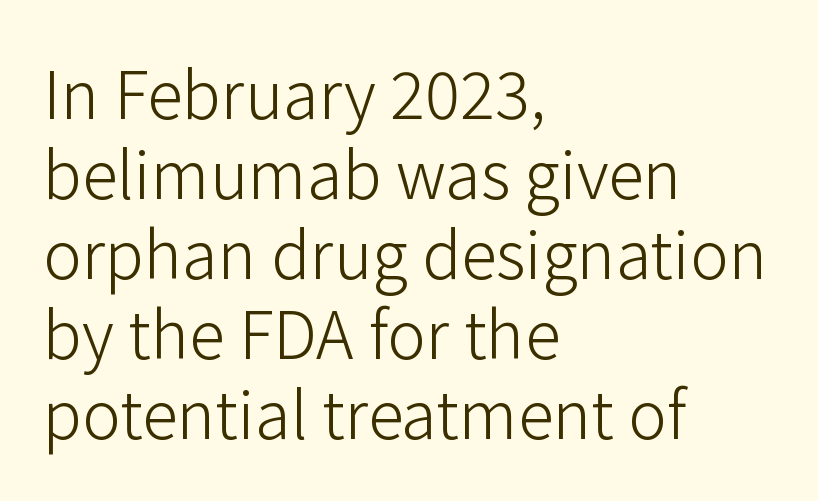
The gaps between neighbouring characters are ordinary and unremarkable. Letterform terminals end flat and unadorned throughout the passage. Varying glyph widths throughout — classic text-font behaviour. The characters are drawn with everyday or finer stroke widths.
